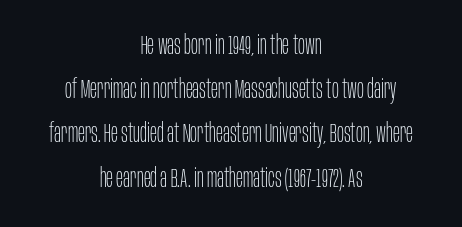
Q: Is the text bold? A: No.
Q: Is the text italic (slanted)? A: No, it is upright.
Q: Is the text underlined? A: No.
Q: How is the paragraph aligned? A: Centered.
Q: Is the spacing between letters normal or unusually wide? A: Normal.
Q: Is the spacing between lines tight, normal or loose? A: Normal.
